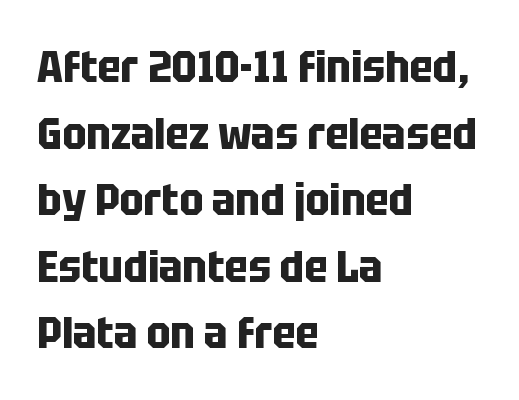
In terms of weight, the rendering is a true, heavy bold. Is this a fixed-width face? No — the glyphs have proportional, varying widths. Type without underlining. A typesetter would mark this as roman, not italic. Compared with typical body copy, the letter spacing here is the same. Summary of vertical rhythm: regular, with standard interline spacing.
